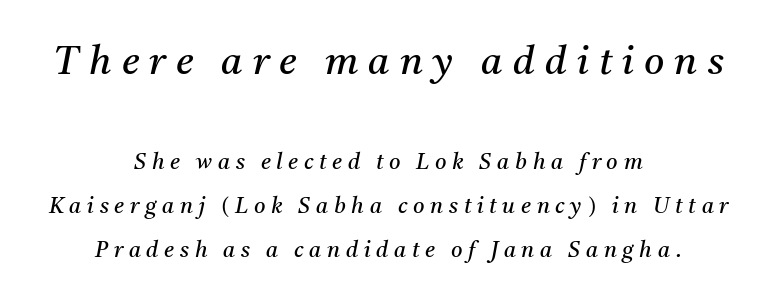
Q: Is the text bold? A: No.
Q: Is the text italic (slanted)? A: Yes, it leans right by about 11 degrees.
Q: Is the typeface a serif or a sans-serif typeface? A: Serif.
Q: Is the text underlined? A: No.
Q: How is the paragraph aligned? A: Centered.
Q: Is the spacing between letters normal or unusually wide? A: Unusually wide.
Q: Is the spacing between lines tight, normal or loose? A: Loose.
Q: Which block of text is set in a larger size, the first (top) or the second (bottom)? A: The first (top) one.
Q: Width (condensed, normal, or wide)? A: Normal.
Q: Stroke contrast? A: Medium.
Q: x-height? A: Medium.
Q: Monospaced? A: No.
